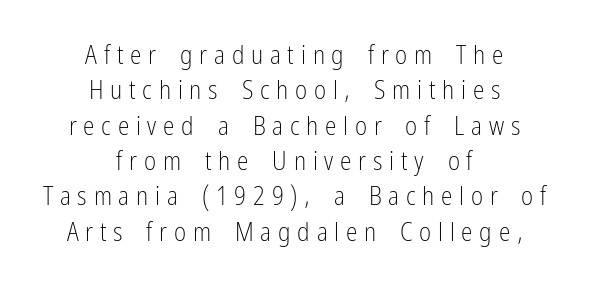
Q: Is the text bold? A: No.
Q: Is the text italic (slanted)? A: No, it is upright.
Q: Is the text underlined? A: No.
Q: How is the paragraph aligned? A: Centered.
Q: Is the spacing between letters normal or unusually wide? A: Unusually wide.
Q: Is the spacing between lines tight, normal or loose? A: Normal.
